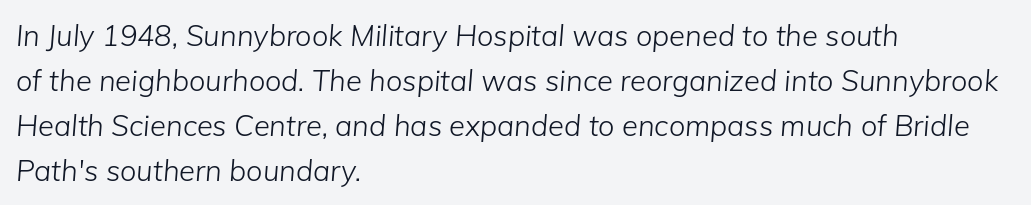
Q: Is the text bold? A: No.
Q: Is the text italic (slanted)? A: Yes, it leans right by about 5 degrees.
Q: Is the text underlined? A: No.
Q: How is the paragraph aligned? A: Left-aligned.
Q: Is the spacing between letters normal or unusually wide? A: Normal.
Q: Is the spacing between lines tight, normal or loose? A: Normal.
Q: Width (condensed, normal, or wide)? A: Normal.
Q: Stroke contrast? A: Low.
Q: x-height? A: Medium.
Q: Monospaced? A: No.
